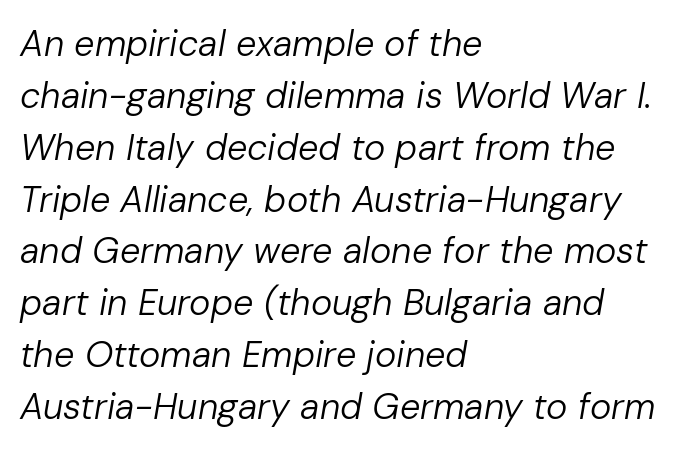
A typesetter would call this leading conventional body-copy spacing. Note the varied advance widths — an 'i' is clearly narrower than an 'm'. Honestly, the letter spacing is just normal — you wouldn't notice it. Is the type slanted? Yes — the strokes lean at a clear angle. Short and long lines alike share a common starting point at left.
